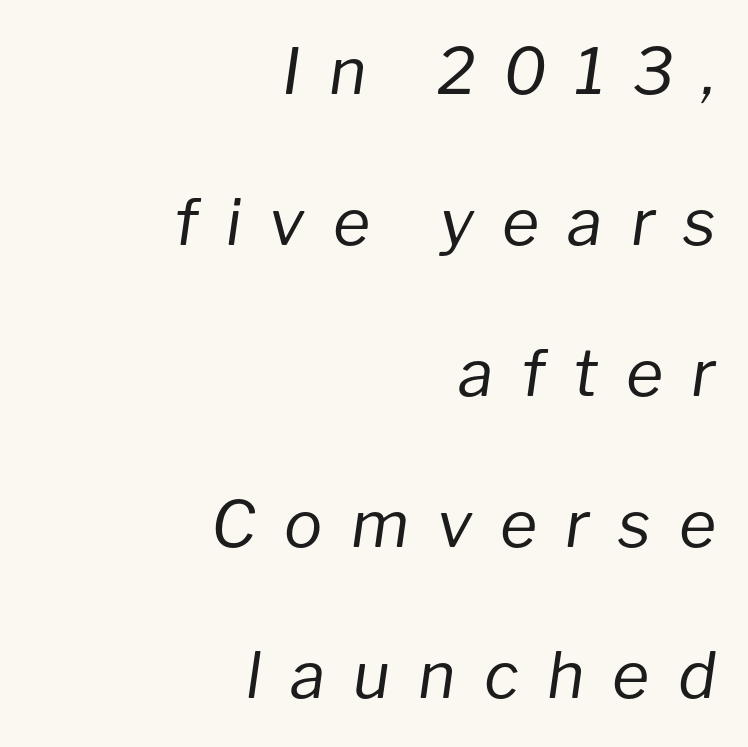
{"italic": "yes", "lean": "right", "slant_degrees": 8, "bold": "no", "weight": "regular", "width": "normal", "stroke_contrast": "low", "x_height": "medium", "monospaced": "no", "underline": "no", "align": "right", "line_spacing": "loose", "line_spacing_ratio": 2.36, "letter_spacing": "wide", "letter_spacing_em": 0.44, "glyph_px": 64}
